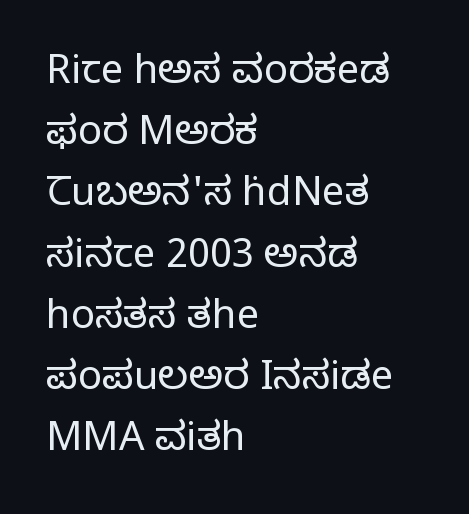
Teacher's note: observe the even left margin — that is flush-left alignment. Little horizontal feet cap the strokes, marking this as serif type. Unbolded letterforms with no extra heft. This is roman type, the default non-slanted kind. The rendering uses natural spacing where letterforms have individual widths.
